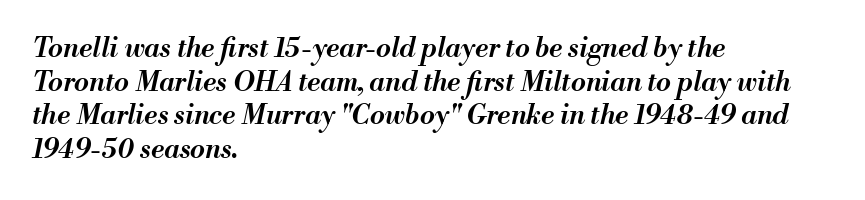
These lines sit exactly where default settings would place them. Each row of text sits above clean, open space. Weight check: semibold — heavier than regular, not quite bold. Default kerning and tracking; the words read as compact shapes. Italic: yes, the glyphs are oblique.
